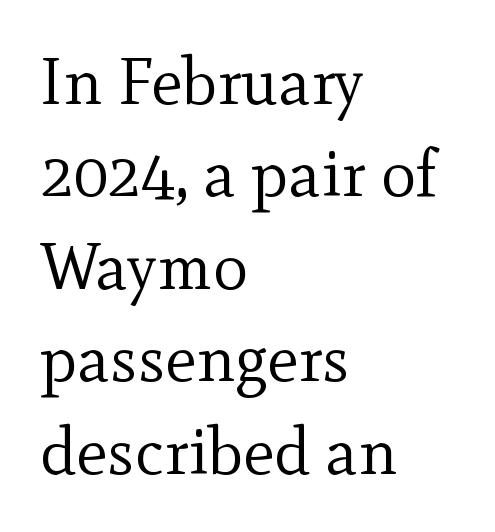
{"serif": "yes", "italic": "no", "bold": "no", "weight": "regular", "width": "normal", "x_height": "small", "monospaced": "no", "underline": "no", "align": "left", "line_spacing": "normal", "line_spacing_ratio": 1.4, "letter_spacing": "normal", "letter_spacing_em": 0.0, "glyph_px": 66}
